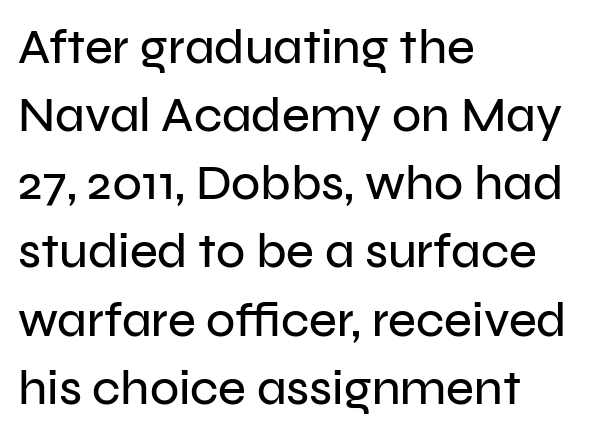
{"serif": "no", "italic": "no", "width": "normal", "stroke_contrast": "low", "x_height": "medium", "monospaced": "no", "underline": "no", "align": "left", "line_spacing": "normal", "line_spacing_ratio": 1.42, "letter_spacing": "normal", "letter_spacing_em": 0.0, "glyph_px": 48}
